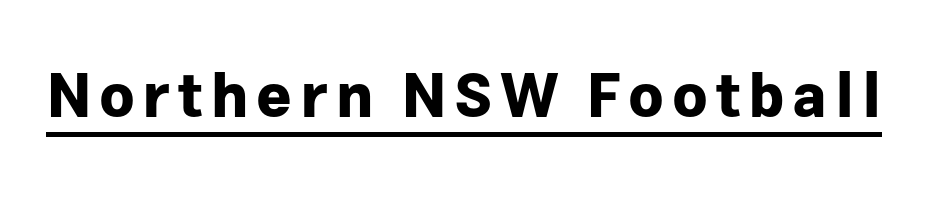
The image shows 61 px bold sans-serif type, upright; set underlined; low stroke contrast and a medium x-height.
